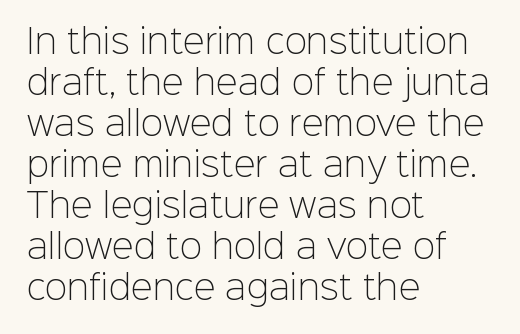
The image shows 33 px light sans-serif type, upright; set left-aligned, line spacing 1.24x, normal letter spacing, not underlined; low stroke contrast and a medium x-height.
